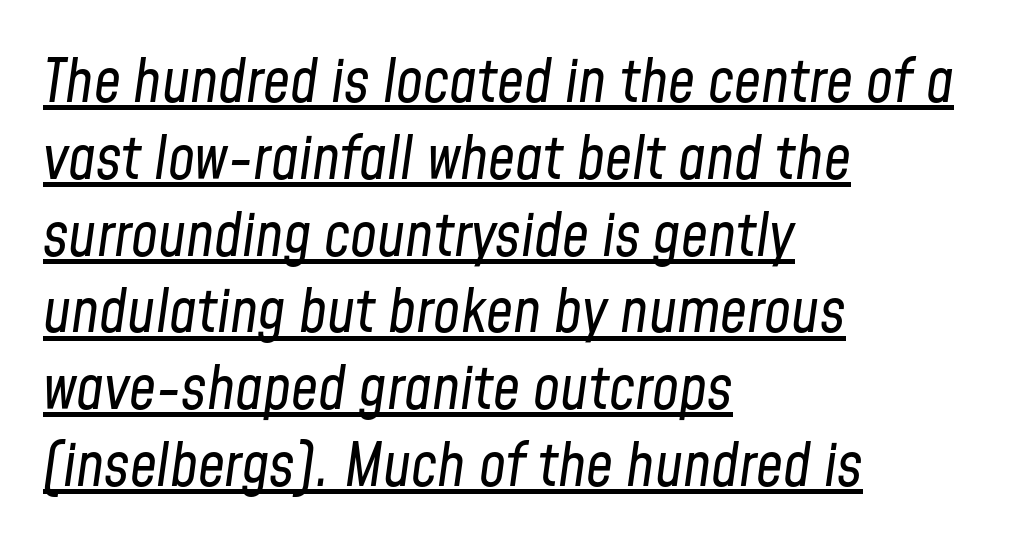
The image shows 60 px regular-weight, condensed type, italic (leaning right); set left-aligned, normal line spacing (1.28x), normal letter spacing, underlined; low stroke contrast and a medium x-height.
